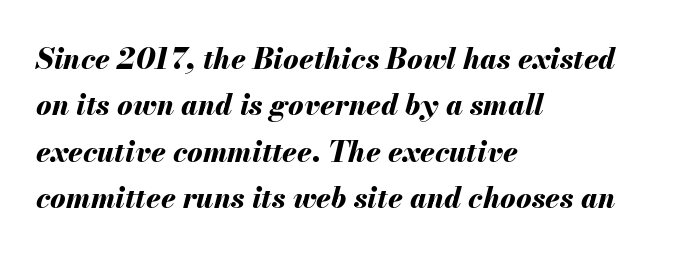
Inter-character spacing is left at the font's built-in metrics. A bare baseline throughout the passage. This sample has the flowing, uneven cadence of proportional lettering. Leading matches the norm, producing a regular column. Visually the block forms a straight wall on the left and a jagged coastline on the right.
